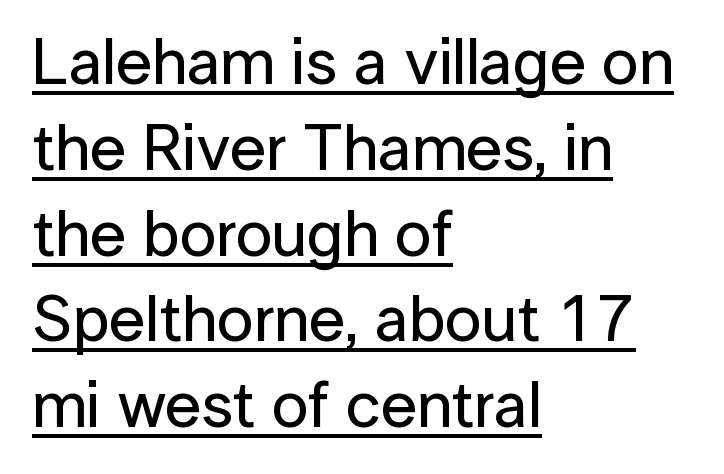
Notice how the passage keeps a crisp vertical edge on the left only. The passage shown is underscored from start to finish. The letters advance in unequal steps, a hallmark of proportional type. The passage shown has conventional tracking throughout.
